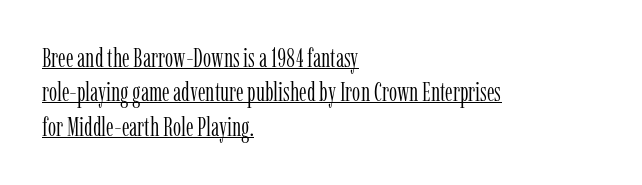
The image shows 26 px text type, upright; set left-aligned, normal line spacing (1.32x), normal letter spacing, underlined.
